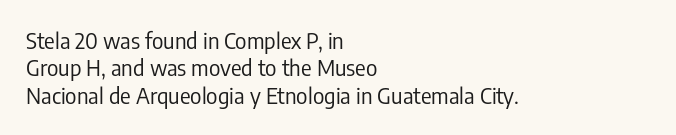
The image shows 22 px text type, upright; set left-aligned, line spacing 1.24x, normal letter spacing, not underlined.
